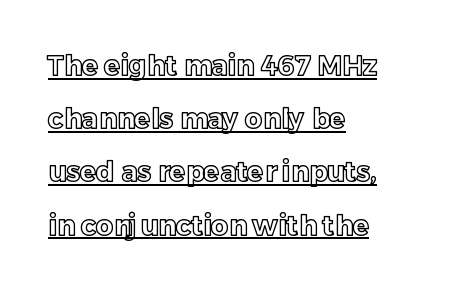
Check the space under the baseline: a stroke is drawn there. The passage shown has conventional tracking throughout. Vertical strokes here are truly vertical. The leading is generous, giving the passage an open texture. Casual observation: everything's shoved over to the left.
